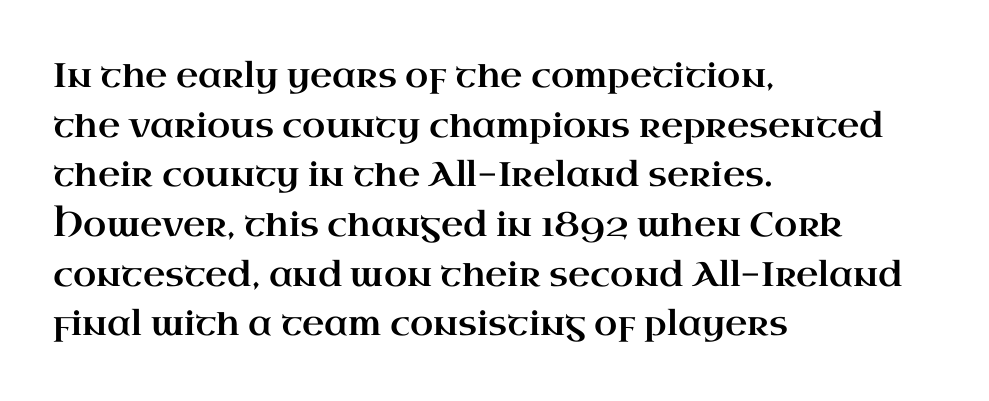
{"serif": "yes", "italic": "no", "width": "wide", "stroke_contrast": "high", "x_height": "small", "monospaced": "no", "underline": "no", "align": "left", "line_spacing": "normal", "line_spacing_ratio": 1.46, "letter_spacing": "normal", "letter_spacing_em": 0.0, "glyph_px": 34}
